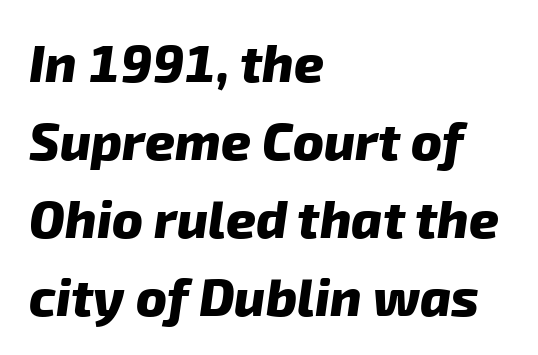
{"serif": "no", "bold": "yes", "weight": "heavy", "width": "normal", "stroke_contrast": "low", "x_height": "medium", "monospaced": "no", "underline": "no", "align": "left", "line_spacing": "normal", "line_spacing_ratio": 1.5, "letter_spacing": "normal", "letter_spacing_em": 0.0, "glyph_px": 52}
